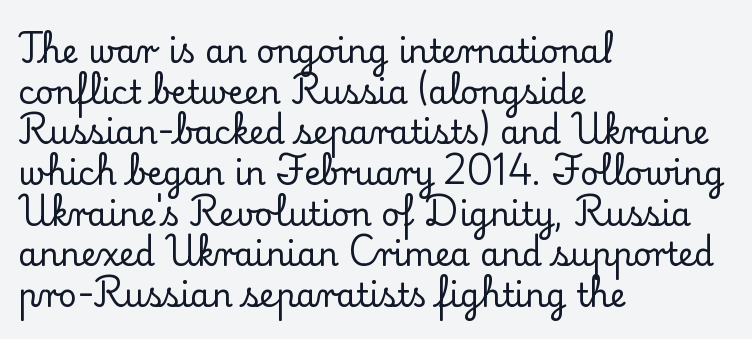
{"serif": "yes", "italic": "no", "width": "normal", "stroke_contrast": "low", "x_height": "small", "monospaced": "no", "underline": "no", "align": "left", "line_spacing": "normal", "line_spacing_ratio": 1.27, "letter_spacing": "normal", "letter_spacing_em": 0.0, "glyph_px": 32}
